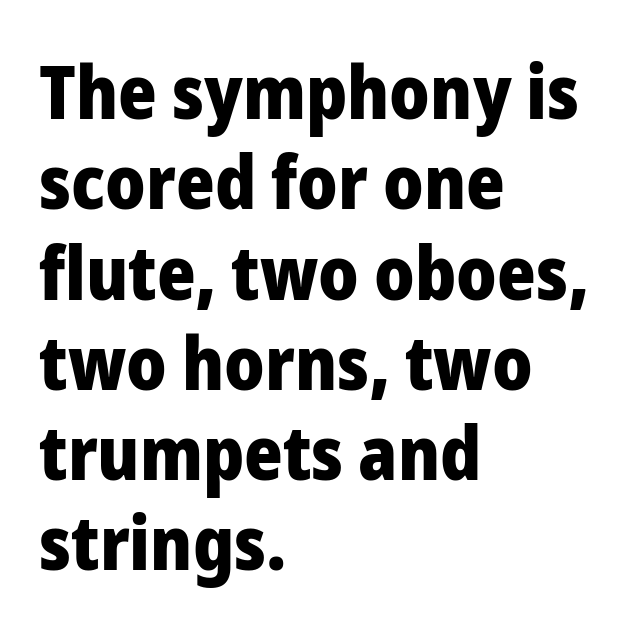
{"serif": "no", "italic": "no", "bold": "yes", "weight": "heavy", "width": "normal", "stroke_contrast": "low", "x_height": "medium", "monospaced": "no", "underline": "no", "align": "left", "line_spacing_ratio": 1.22, "letter_spacing": "normal", "letter_spacing_em": 0.0, "glyph_px": 74}
